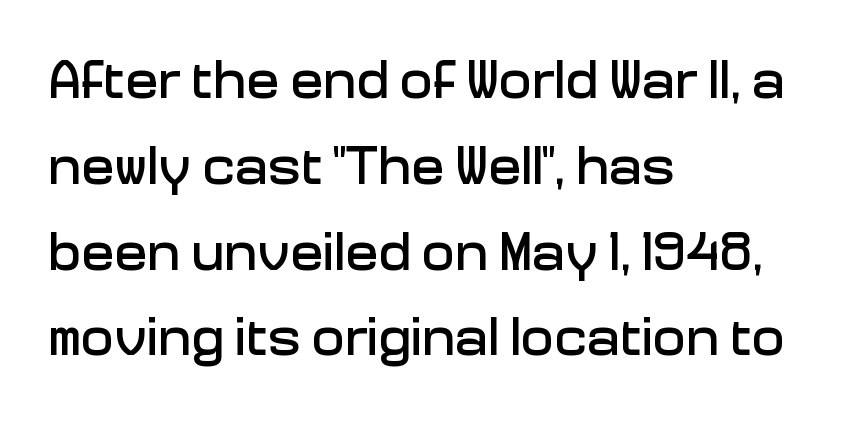
A typesetter would mark this as roman, not italic. The type is set solid horizontally, with unmodified tracking. The specimen omits any rule beneath the text block's lines. One-word summary of the alignment: left. Horizontal bands of white between lines are of average thickness. Is this a fixed-width face? No — the glyphs have proportional, varying widths.
